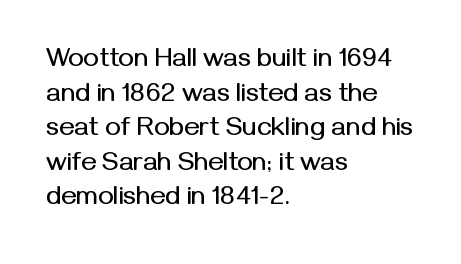
Reading down the block, your eye returns to a fixed left position each line. The line-height multiplier appears to be the usual default. Anything drawn beneath the words? Only blank space. Nope, not italic — everything's standing straight. No extra tracking has been applied to these lines.
